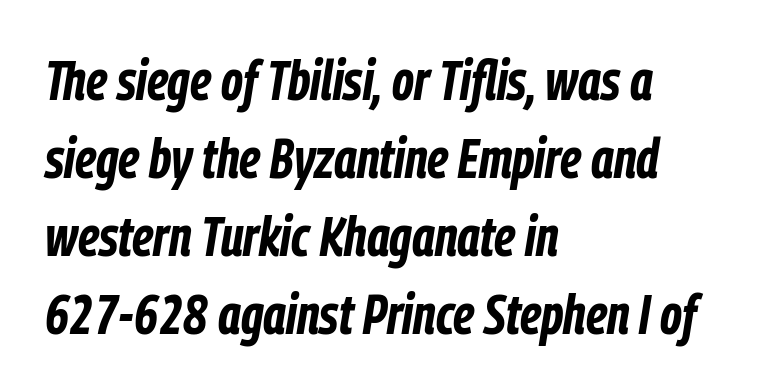
The image shows 56 px bold, condensed type, italic (leaning right); set left-aligned, normal line spacing (1.39x), normal letter spacing, not underlined; low stroke contrast and a medium x-height.
